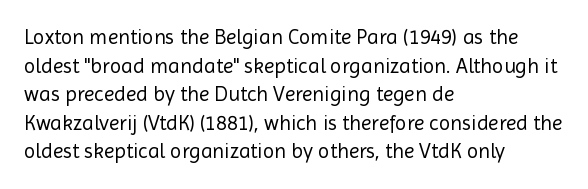
Line beginnings align vertically; line endings do not. Whoever set this chose a conventional vertical rhythm. Stroke mass is kept to a normal reading level or below. Nobody touched the tracking dial on this one.
